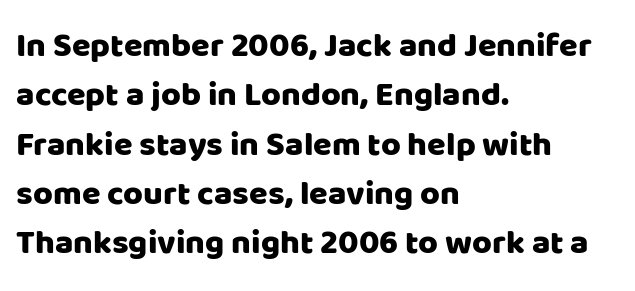
The image shows 34 px sans-serif type, upright; set left-aligned, normal line spacing (1.45x), normal letter spacing, not underlined; low stroke contrast and a large x-height.
